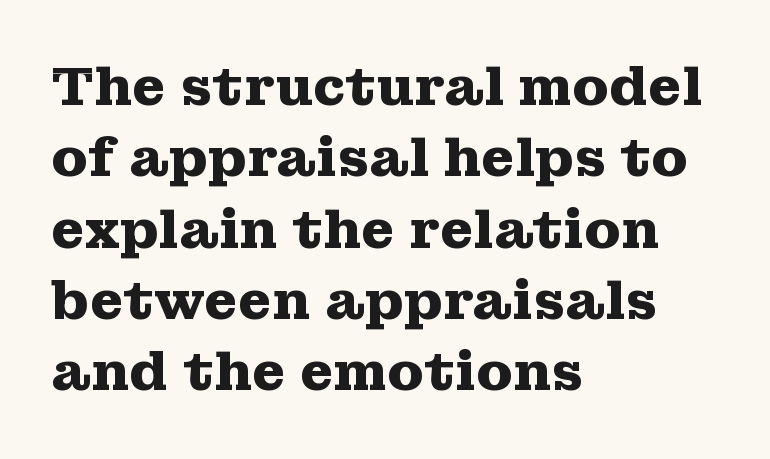
{"serif": "yes", "italic": "no", "bold": "yes", "weight": "heavy", "width": "wide", "stroke_contrast": "medium", "x_height": "medium", "monospaced": "no", "underline": "no", "align": "left", "line_spacing": "normal", "line_spacing_ratio": 1.32, "letter_spacing": "normal", "letter_spacing_em": 0.0, "glyph_px": 54}
